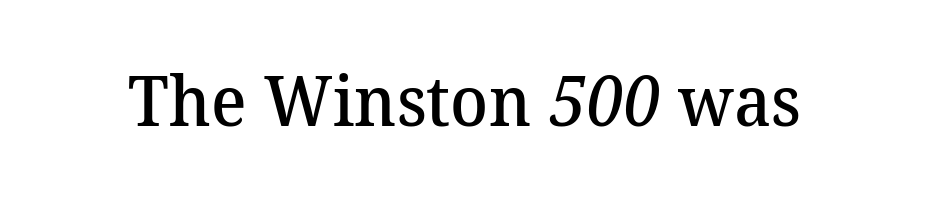
{"serif": "yes", "bold": "semi", "weight": "semibold", "width": "normal", "stroke_contrast": "medium", "x_height": "medium", "monospaced": "no", "underline": "no", "letter_spacing": "normal", "letter_spacing_em": 0.0, "glyph_px": 70}
